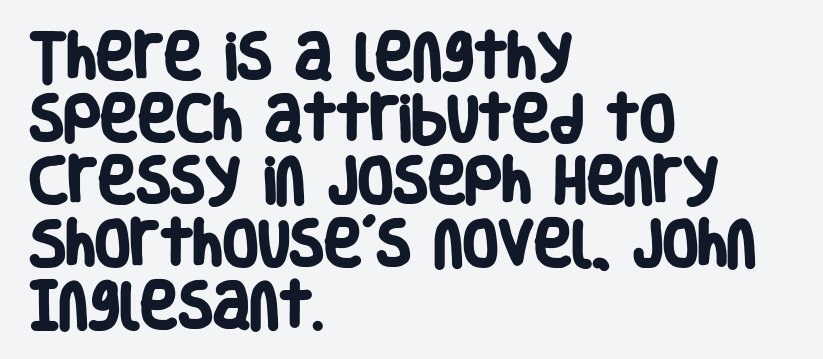
The image shows 51 px heavy, condensed sans-serif type; set left-aligned, line spacing 1.22x, normal letter spacing, not underlined; low stroke contrast and a large x-height.
